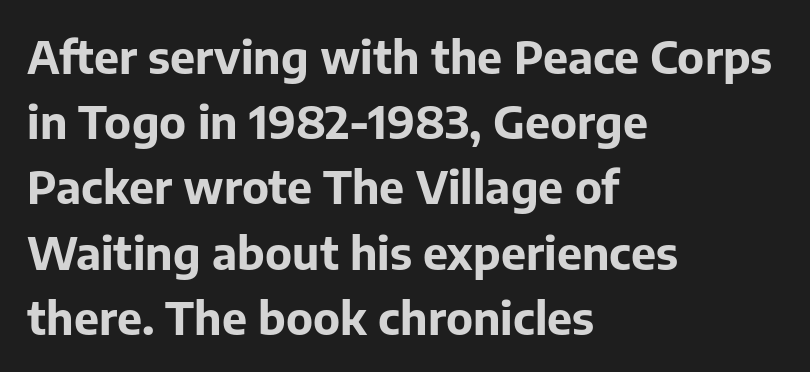
{"serif": "no", "italic": "no", "bold": "yes", "weight": "bold", "width": "normal", "stroke_contrast": "low", "x_height": "medium", "monospaced": "no", "underline": "no", "align": "left", "line_spacing": "normal", "line_spacing_ratio": 1.45, "letter_spacing": "normal", "letter_spacing_em": 0.0, "glyph_px": 45}
